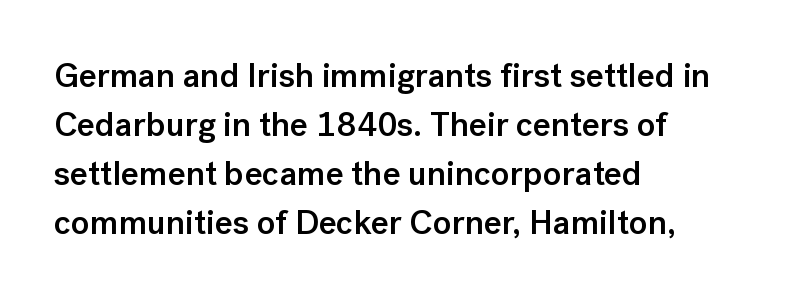
Q: Is the text bold? A: Semi-bold.
Q: Is the text italic (slanted)? A: No, it is upright.
Q: Is the typeface a serif or a sans-serif typeface? A: Sans-serif.
Q: Is the text underlined? A: No.
Q: How is the paragraph aligned? A: Left-aligned.
Q: Is the spacing between letters normal or unusually wide? A: Normal.
Q: Is the spacing between lines tight, normal or loose? A: Normal.
Q: Width (condensed, normal, or wide)? A: Normal.
Q: Stroke contrast? A: Low.
Q: x-height? A: Medium.
Q: Monospaced? A: No.
